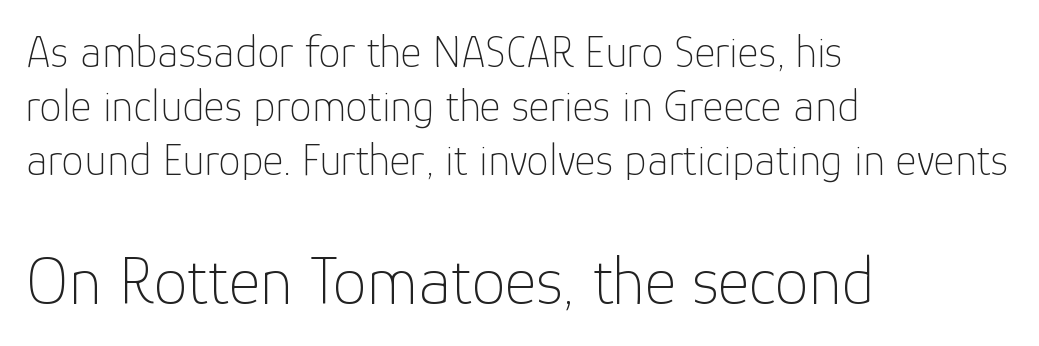
{"serif": "no", "italic": "no", "bold": "no", "weight": "thin", "width": "normal", "stroke_contrast": "low", "x_height": "medium", "monospaced": "no", "underline": "no", "align": "left", "line_spacing_ratio": 1.2, "letter_spacing": "normal", "letter_spacing_em": 0.0, "larger_block": "second", "size_ratio": 1.51, "glyph_px": 68}
